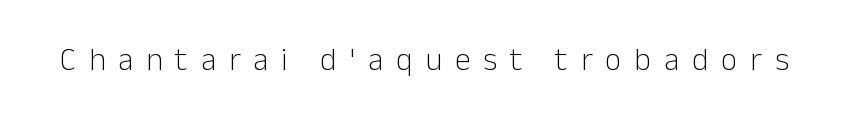
{"serif": "no", "italic": "no", "bold": "no", "weight": "light", "width": "normal", "stroke_contrast": "low", "x_height": "medium", "monospaced": "no", "underline": "no", "letter_spacing": "wide", "letter_spacing_em": 0.4, "glyph_px": 32}
